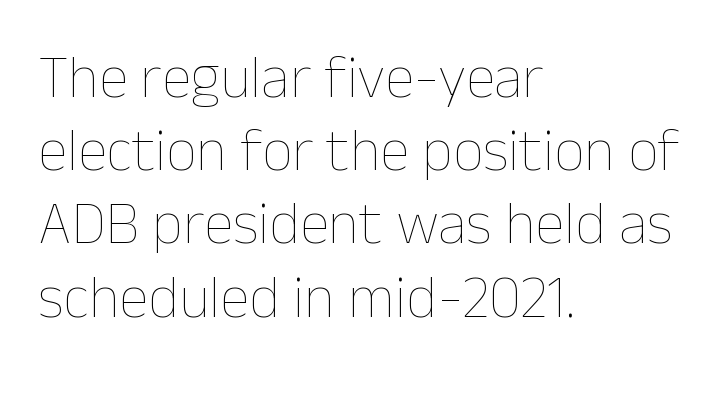
The image shows 60 px thin type, upright; set left-aligned, line spacing 1.22x, normal letter spacing, not underlined; low stroke contrast and a medium x-height.
